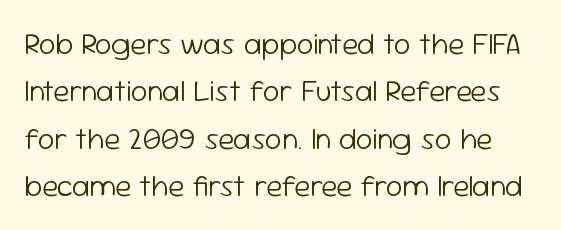
Q: Is the text bold? A: No.
Q: Is the text italic (slanted)? A: No, it is upright.
Q: Is the typeface a serif or a sans-serif typeface? A: Sans-serif.
Q: Is the text underlined? A: No.
Q: Is the spacing between letters normal or unusually wide? A: Normal.
Q: Is the spacing between lines tight, normal or loose? A: Normal.
Q: Width (condensed, normal, or wide)? A: Normal.
Q: Stroke contrast? A: Low.
Q: x-height? A: Medium.
Q: Monospaced? A: No.
